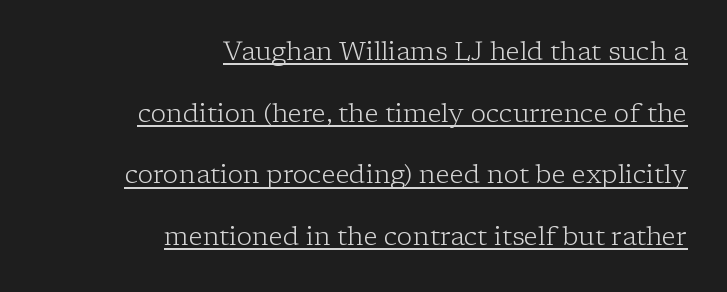
Q: Is the text bold? A: No.
Q: Is the text italic (slanted)? A: No, it is upright.
Q: Is the text underlined? A: Yes.
Q: How is the paragraph aligned? A: Right-aligned.
Q: Is the spacing between letters normal or unusually wide? A: Normal.
Q: Is the spacing between lines tight, normal or loose? A: Loose.
